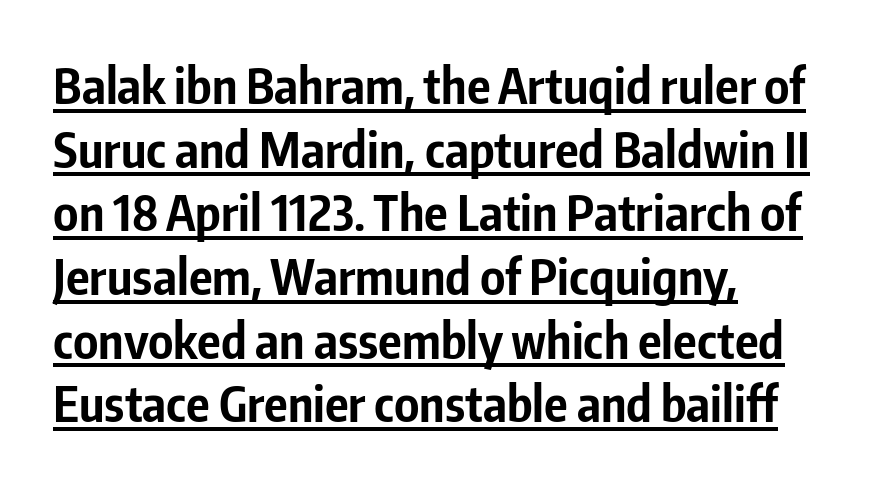
{"serif": "no", "italic": "no", "bold": "yes", "weight": "bold", "width": "condensed", "stroke_contrast": "low", "x_height": "medium", "monospaced": "no", "underline": "yes", "align": "left", "line_spacing": "normal", "line_spacing_ratio": 1.3, "letter_spacing": "normal", "letter_spacing_em": 0.0, "glyph_px": 49}
